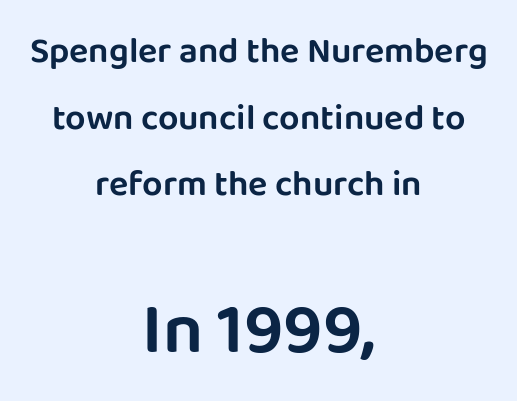
Two sizes are in play, and the larger belongs to the second block. Italic: no, the glyphs are upright roman. There is no visible air inserted between adjacent glyphs. The lines are quadded center. The specimen omits any rule beneath the text block's lines. Proportional: the letters do not fall into vertical columns.
